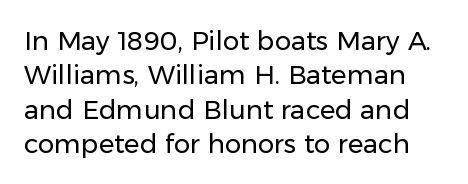
The space beneath each line is pristine and unruled. The cut favours lightness, reaching ordinary text weight at its darkest. These lines were composed using upright roman letters. Horizontal bands of white between lines are of average thickness. The letters sit at their default tracking, neither squeezed nor spread.
